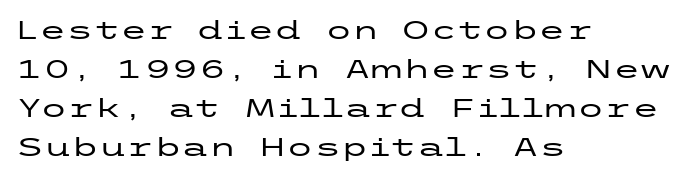
The horizontal fit of the characters is conventional and even. The passage shown stacks its lines at a standard gap. The letters stand straight up with perfectly vertical stems. Descender tails drop into unmarked territory. Is the block centered? No — it sits flush against the left margin.
